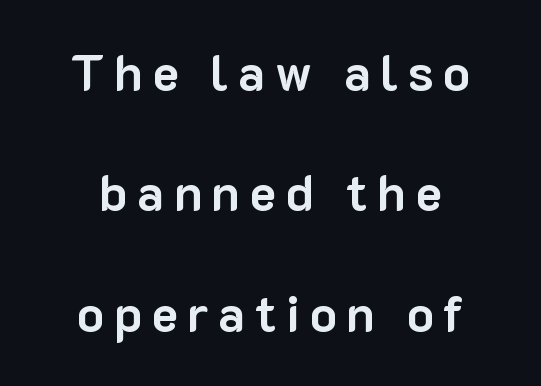
{"serif": "no", "italic": "no", "bold": "yes", "weight": "bold", "width": "normal", "stroke_contrast": "low", "x_height": "medium", "monospaced": "no", "underline": "no", "align": "center", "line_spacing": "loose", "line_spacing_ratio": 2.41, "glyph_px": 50}
